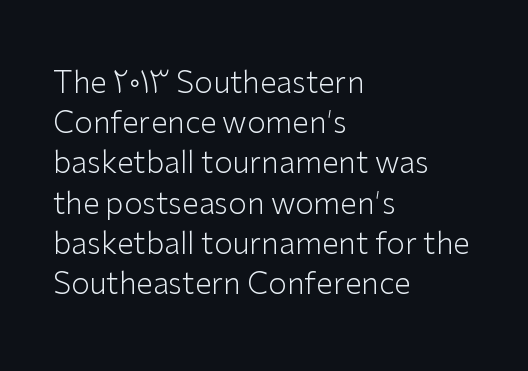
Designer's note — italics off, roman on. Where is the straight margin? On the left. The passage shown is typed in a proportional face where columns would drift. Regular leading. Font category for this specimen: sans-serif. Nothing heavy about these letters — not bold at all.
